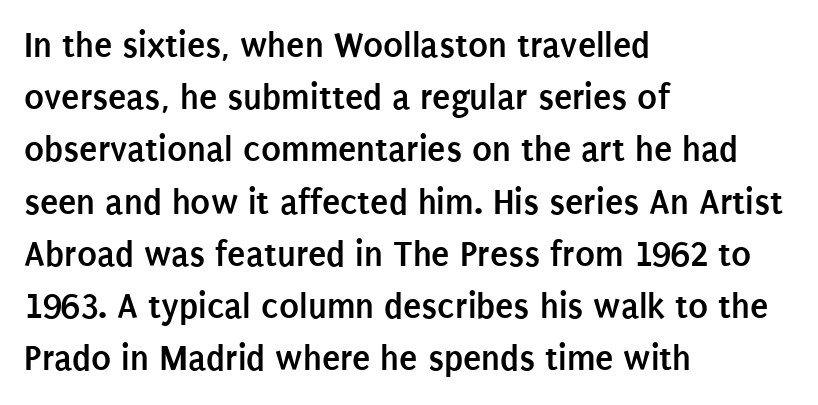
{"serif": "no", "italic": "no", "bold": "yes", "weight": "semibold", "width": "condensed", "stroke_contrast": "low", "x_height": "large", "monospaced": "no", "underline": "no", "align": "left", "line_spacing": "normal", "line_spacing_ratio": 1.41, "letter_spacing": "normal", "letter_spacing_em": 0.0, "glyph_px": 37}
